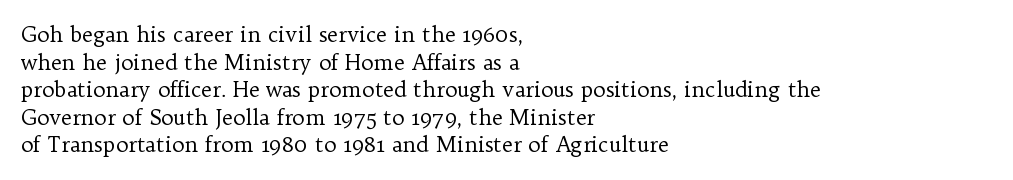
{"italic": "no", "bold": "no", "underline": "no", "align": "left", "line_spacing": "normal", "line_spacing_ratio": 1.31, "letter_spacing": "normal", "letter_spacing_em": 0.0, "glyph_px": 21}
